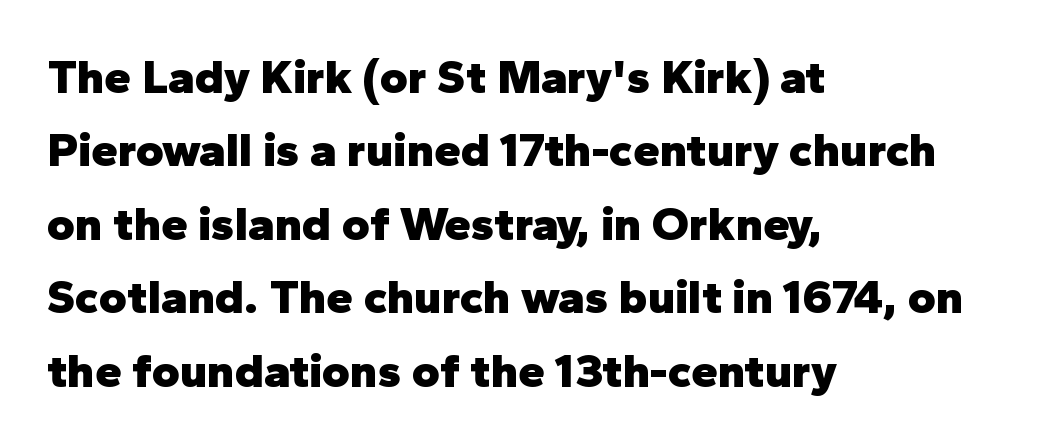
{"serif": "no", "italic": "no", "bold": "yes", "weight": "heavy", "width": "normal", "stroke_contrast": "low", "x_height": "medium", "monospaced": "no", "underline": "no", "align": "left", "line_spacing": "normal", "line_spacing_ratio": 1.53, "letter_spacing": "normal", "letter_spacing_em": 0.0, "glyph_px": 48}
